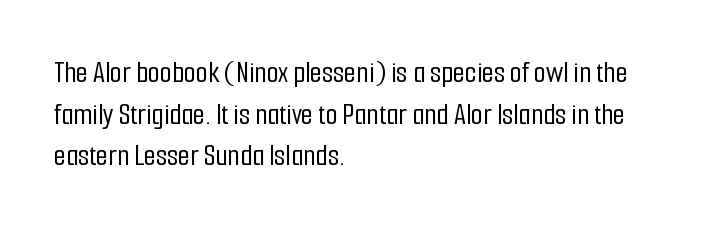
{"serif": "no", "italic": "no", "width": "condensed", "stroke_contrast": "low", "x_height": "medium", "monospaced": "no", "underline": "no", "align": "left", "line_spacing": "normal", "line_spacing_ratio": 1.34, "letter_spacing": "normal", "letter_spacing_em": 0.0, "glyph_px": 31}
